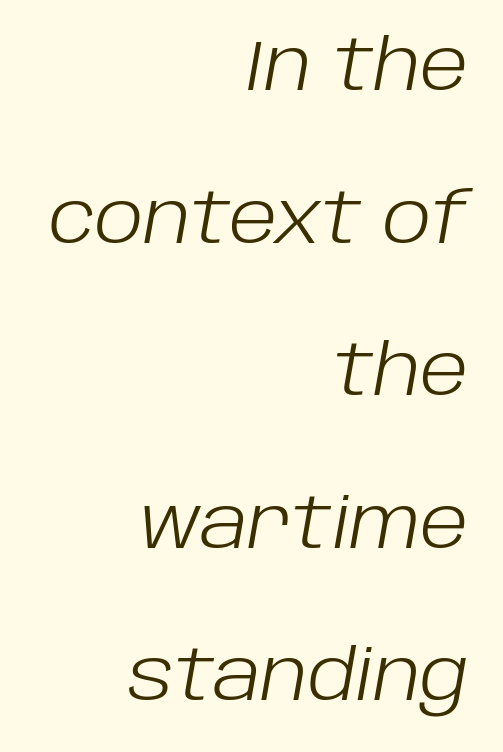
A bare baseline throughout the passage. Interline gaps are noticeably wide in this sample. Stems and bowls with no extra thickness — not bold. Here the designer chose a conventional face with non-uniform glyph widths. The setting favours the right margin, as signatures and pull-quotes sometimes do.
